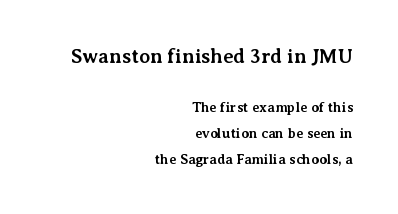
{"italic": "no", "bold": "yes", "underline": "no", "align": "right", "line_spacing_ratio": 1.88, "letter_spacing": "normal", "letter_spacing_em": 0.0, "larger_block": "first", "size_ratio": 1.43, "glyph_px": 20}
